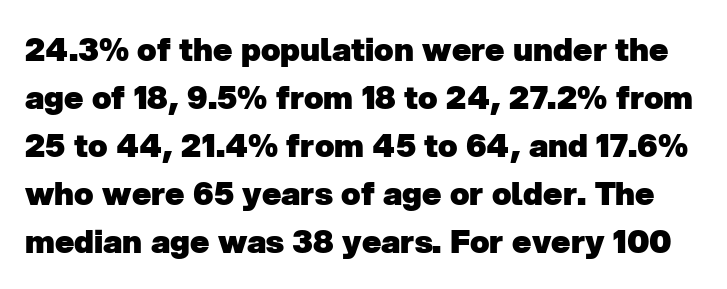
Note the varied advance widths — an 'i' is clearly narrower than an 'm'. The rendering shows plain stroke endings on the letterforms — a sans-serif design. I'd describe the lettering as bold — thick and assertive. The foot of each line stays bare and open.
